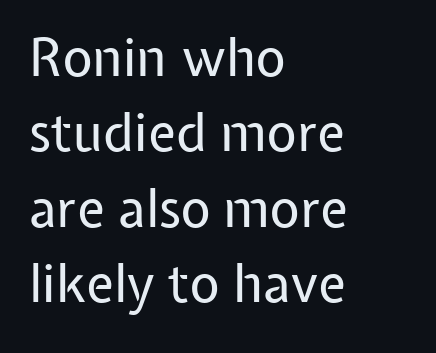
{"serif": "no", "italic": "no", "bold": "no", "weight": "regular", "width": "normal", "stroke_contrast": "low", "x_height": "medium", "monospaced": "no", "underline": "no", "align": "left", "line_spacing": "normal", "line_spacing_ratio": 1.45, "letter_spacing": "normal", "letter_spacing_em": 0.0, "glyph_px": 52}
